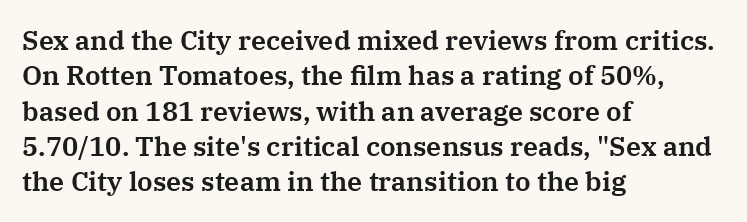
{"italic": "no", "underline": "no", "align": "left", "line_spacing": "normal", "line_spacing_ratio": 1.31, "letter_spacing": "normal", "letter_spacing_em": 0.0, "glyph_px": 27}
